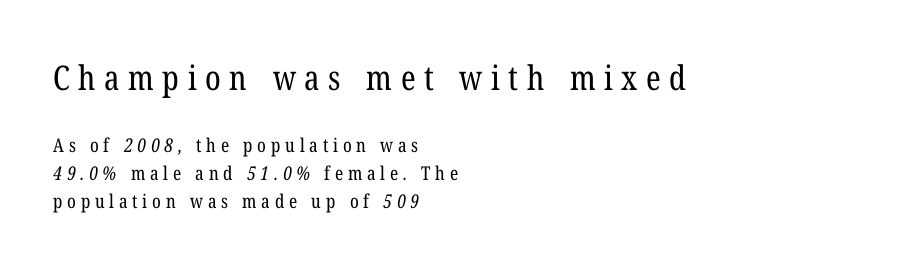
{"serif": "yes", "bold": "no", "weight": "regular", "width": "condensed", "stroke_contrast": "low", "x_height": "medium", "monospaced": "no", "underline": "no", "align": "left", "line_spacing": "normal", "line_spacing_ratio": 1.49, "letter_spacing": "wide", "letter_spacing_em": 0.25, "larger_block": "first", "size_ratio": 1.79, "glyph_px": 34}
